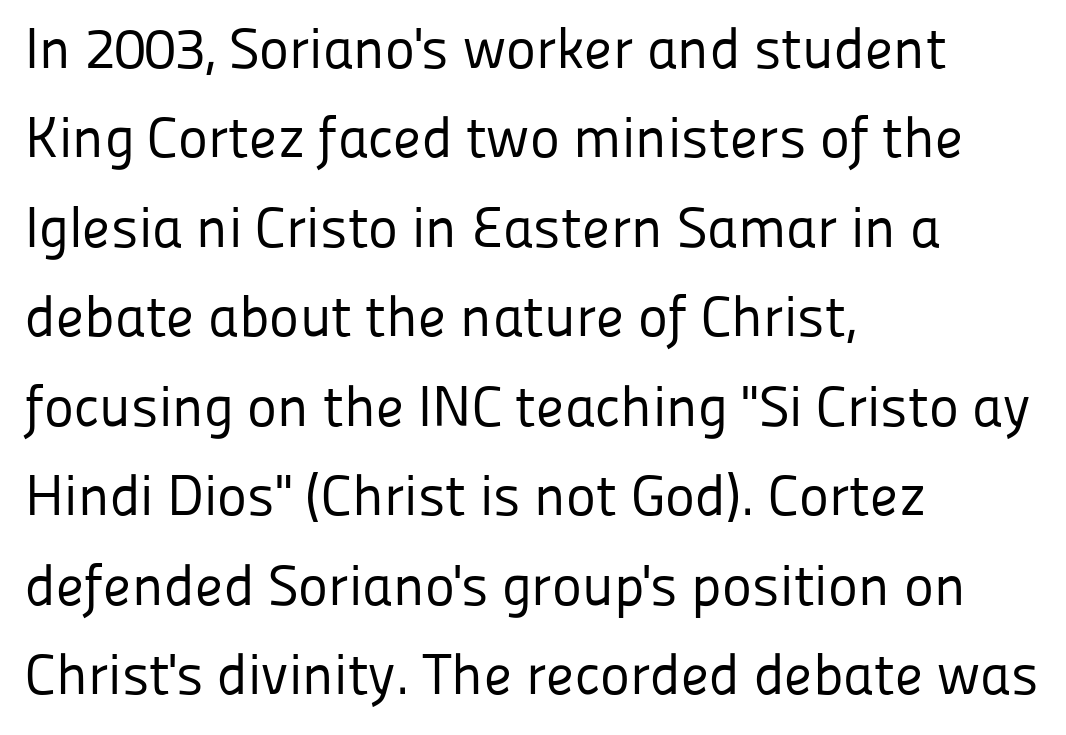
{"serif": "no", "italic": "no", "bold": "no", "weight": "regular", "width": "normal", "stroke_contrast": "low", "x_height": "medium", "monospaced": "no", "underline": "no", "align": "left", "line_spacing": "normal", "line_spacing_ratio": 1.57, "letter_spacing": "normal", "letter_spacing_em": 0.0, "glyph_px": 57}
